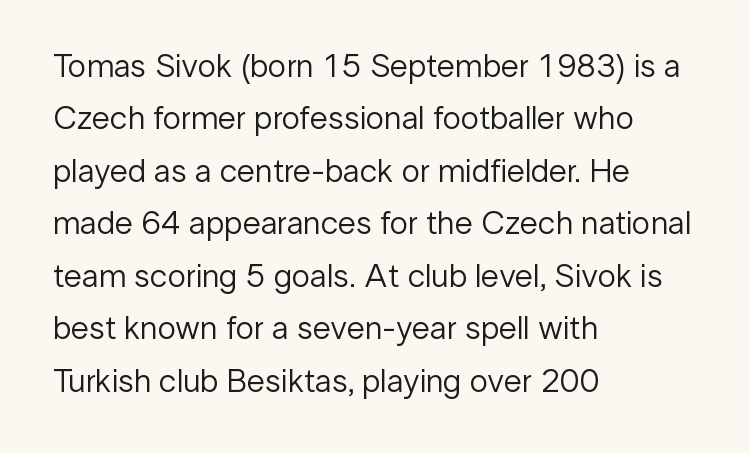
No extra ink here — the face is not bold. In terms of letterspacing, this is plain default setting. The words here are not underlined. A typesetter would call this leading conventional body-copy spacing.
